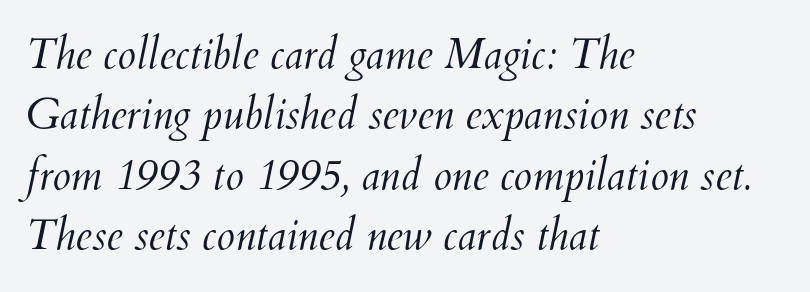
Q: Is the text bold? A: No.
Q: Is the text italic (slanted)? A: Yes, it leans right by about 12 degrees.
Q: Is the text underlined? A: No.
Q: How is the paragraph aligned? A: Left-aligned.
Q: Is the spacing between letters normal or unusually wide? A: Normal.
Q: Is the spacing between lines tight, normal or loose? A: Normal.
Q: Width (condensed, normal, or wide)? A: Normal.
Q: Stroke contrast? A: Medium.
Q: x-height? A: Small.
Q: Monospaced? A: No.
